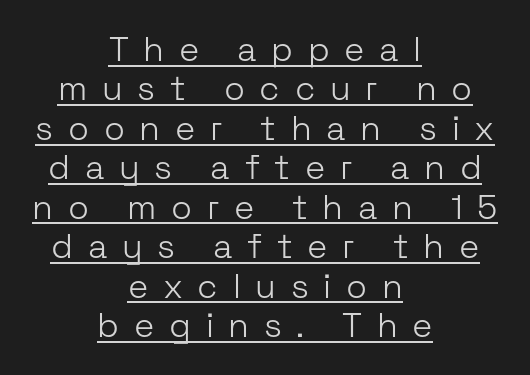
The image shows 34 px light sans-serif type, upright; set centered, line spacing 1.16x, unusually wide letter spacing (+0.43 em), underlined; low stroke contrast and a medium x-height.
